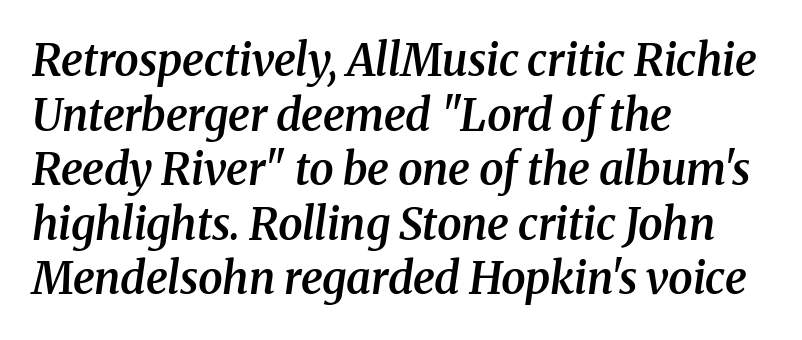
Compared with an ordinary text face, these strokes are moderately heavier — a semibold. Regarding serifs, this sample has them. The glyphs are unaccompanied by any horizontal stroke below them. The specimen reads as italic at a glance.
